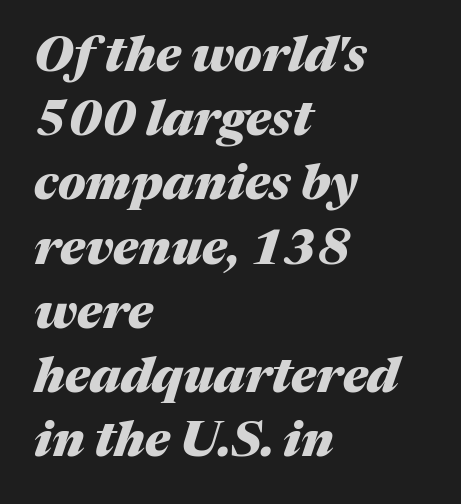
{"italic": "yes", "lean": "right", "slant_degrees": 17, "bold": "yes", "weight": "heavy", "width": "normal", "stroke_contrast": "medium", "x_height": "medium", "monospaced": "no", "underline": "no", "align": "left", "line_spacing": "normal", "line_spacing_ratio": 1.31, "letter_spacing": "normal", "letter_spacing_em": 0.0, "glyph_px": 49}
